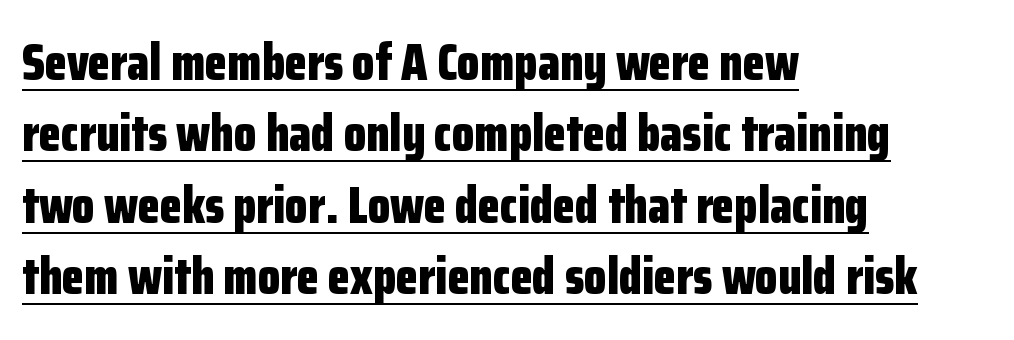
Look at the tracking — it's just the regular setting, nothing added. The font's upright variant was chosen for this text. The line-height multiplier appears to be the usual default. Regarding serifs, this sample does without them.
